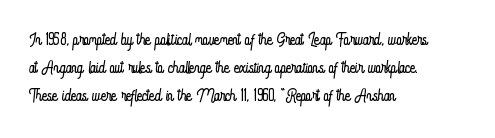
{"bold": "no", "underline": "no", "align": "left", "line_spacing_ratio": 1.21, "letter_spacing": "normal", "letter_spacing_em": 0.0, "glyph_px": 23}
